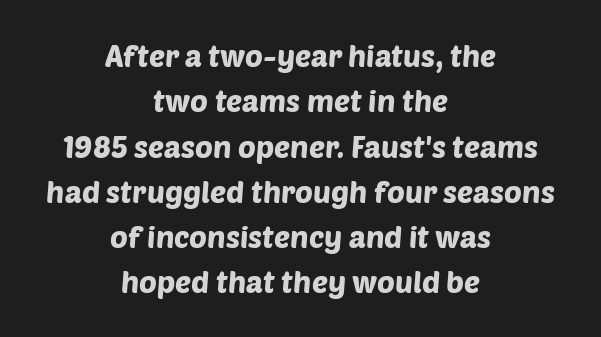
Nope, no serifs anywhere on these letters. A typesetter would call this leading conventional body-copy spacing. Looks like regular typesetting: each glyph gets only the width it needs. Glance below the letters and you will spot only blank space.
